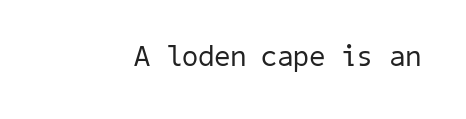
Q: Is the text bold? A: No.
Q: Is the typeface a serif or a sans-serif typeface? A: Sans-serif.
Q: Is the text underlined? A: No.
Q: Is the spacing between letters normal or unusually wide? A: Normal.
Q: Width (condensed, normal, or wide)? A: Normal.
Q: Stroke contrast? A: Low.
Q: x-height? A: Medium.
